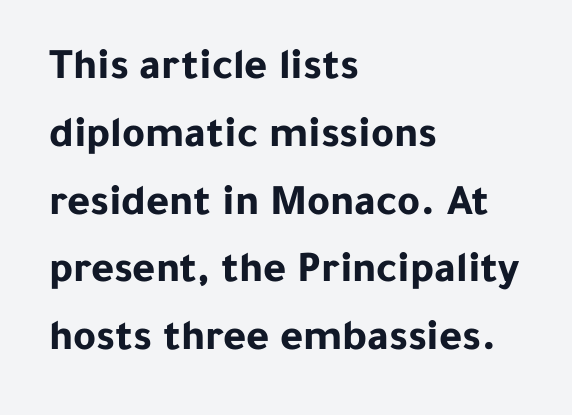
How would I describe the line gaps? Plain and ordinary. The specimen reads as upright at a glance. Weight check: bold — yes, fully. Proportional: the letters do not fall into vertical columns. All the whitespace from short lines collects on the right. Characters follow at the spacing the type designer built in.
